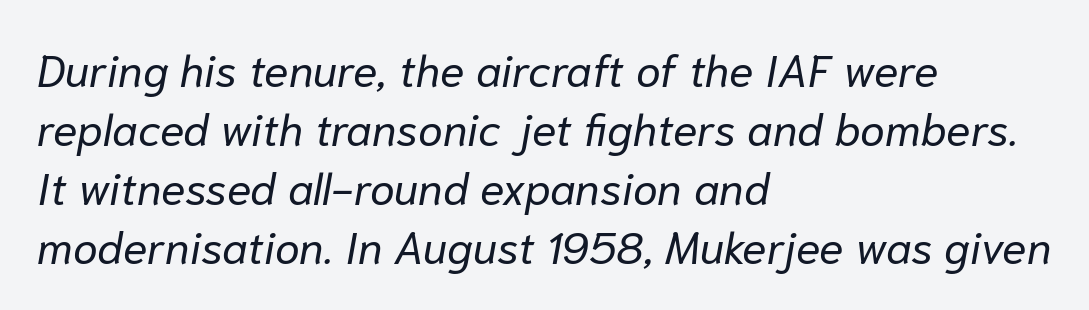
{"italic": "yes", "lean": "right", "slant_degrees": 10, "bold": "no", "weight": "regular", "width": "normal", "stroke_contrast": "low", "x_height": "medium", "monospaced": "no", "underline": "no", "align": "left", "line_spacing": "normal", "line_spacing_ratio": 1.31, "letter_spacing": "normal", "letter_spacing_em": 0.0, "glyph_px": 45}
